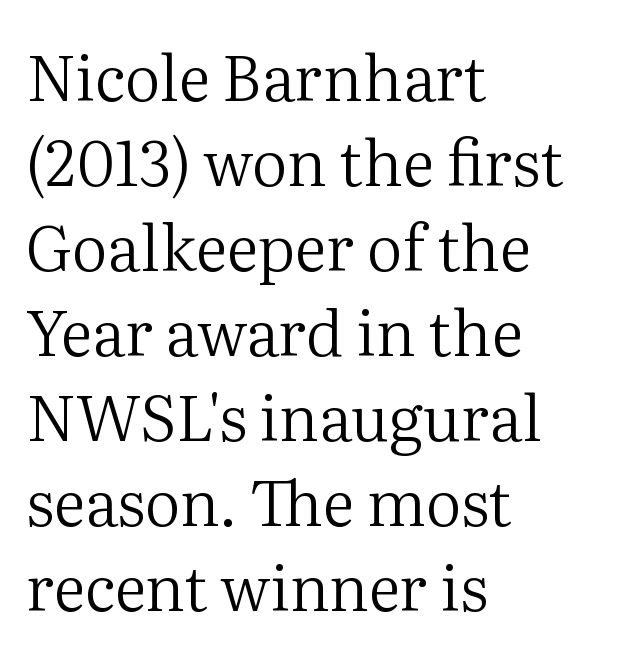
Q: Is the text bold? A: No.
Q: Is the text italic (slanted)? A: No, it is upright.
Q: Is the typeface a serif or a sans-serif typeface? A: Serif.
Q: Is the text underlined? A: No.
Q: How is the paragraph aligned? A: Left-aligned.
Q: Is the spacing between letters normal or unusually wide? A: Normal.
Q: Is the spacing between lines tight, normal or loose? A: Normal.
Q: Width (condensed, normal, or wide)? A: Normal.
Q: Stroke contrast? A: Medium.
Q: x-height? A: Medium.
Q: Monospaced? A: No.
